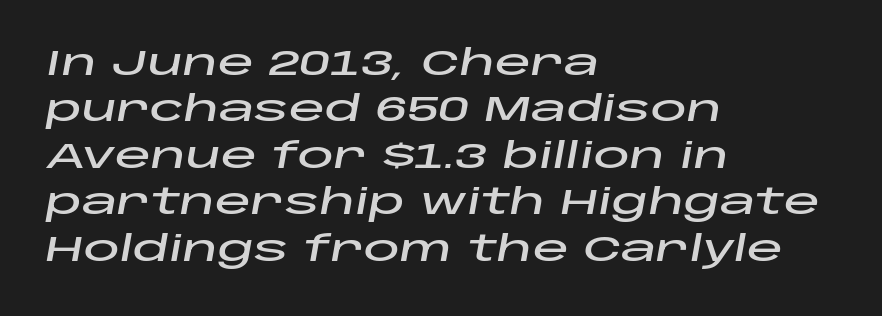
{"italic": "yes", "lean": "right", "slant_degrees": 10, "width": "wide", "stroke_contrast": "low", "x_height": "large", "monospaced": "no", "underline": "no", "align": "left", "line_spacing": "normal", "line_spacing_ratio": 1.29, "letter_spacing": "normal", "letter_spacing_em": 0.0, "glyph_px": 36}
